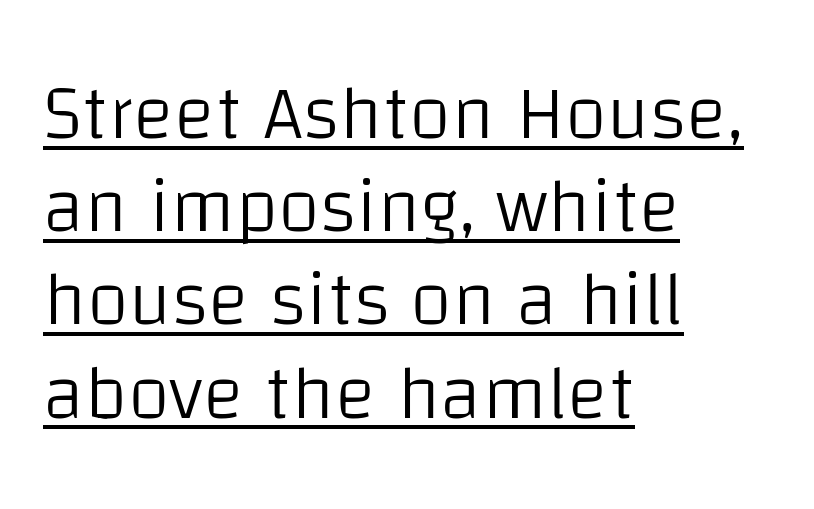
Students, observe the line beneath the letters — that is underlining. Spacing between characters is what you'd get straight out of the box. Where is the straight margin? On the left. Unlike italic type, these characters show no tilt at all. Check where the strokes stop: nothing finishes them off — pure sans. These lines are rendered in a variable-pitch font.
